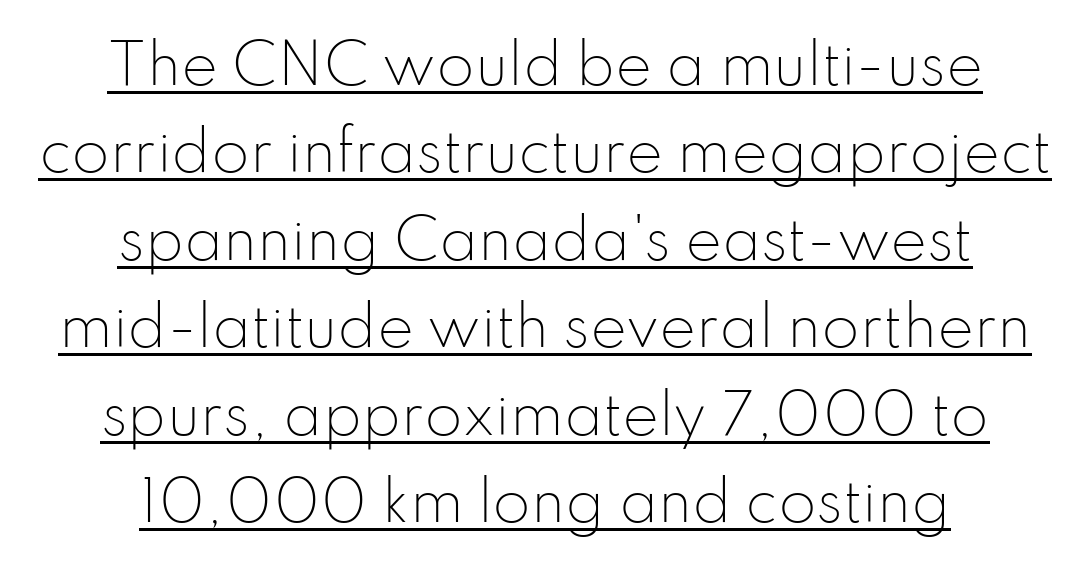
Q: Is the text bold? A: No.
Q: Is the text italic (slanted)? A: No, it is upright.
Q: Is the typeface a serif or a sans-serif typeface? A: Sans-serif.
Q: Is the text underlined? A: Yes.
Q: How is the paragraph aligned? A: Centered.
Q: Is the spacing between letters normal or unusually wide? A: Normal.
Q: Is the spacing between lines tight, normal or loose? A: Normal.
Q: Width (condensed, normal, or wide)? A: Normal.
Q: Stroke contrast? A: Low.
Q: x-height? A: Small.
Q: Monospaced? A: No.
